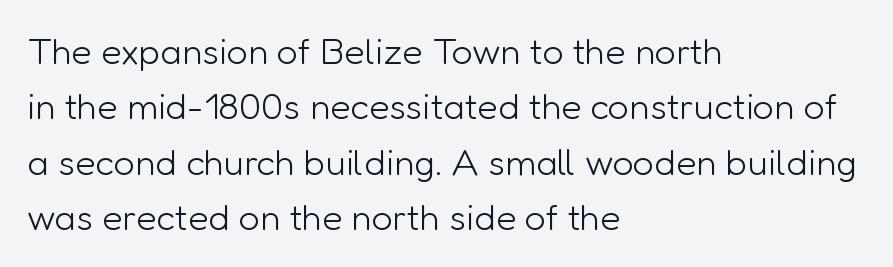
The image shows 37 px light sans-serif type, upright; set left-aligned, normal line spacing (1.5x), normal letter spacing, not underlined; low stroke contrast and a medium x-height.
